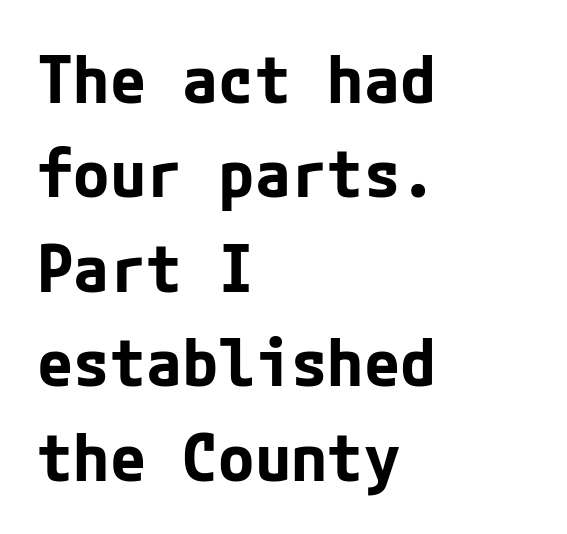
The image shows 66 px bold sans-serif type, upright; set left-aligned, normal line spacing (1.43x), normal letter spacing, not underlined; low stroke contrast and a medium x-height.
